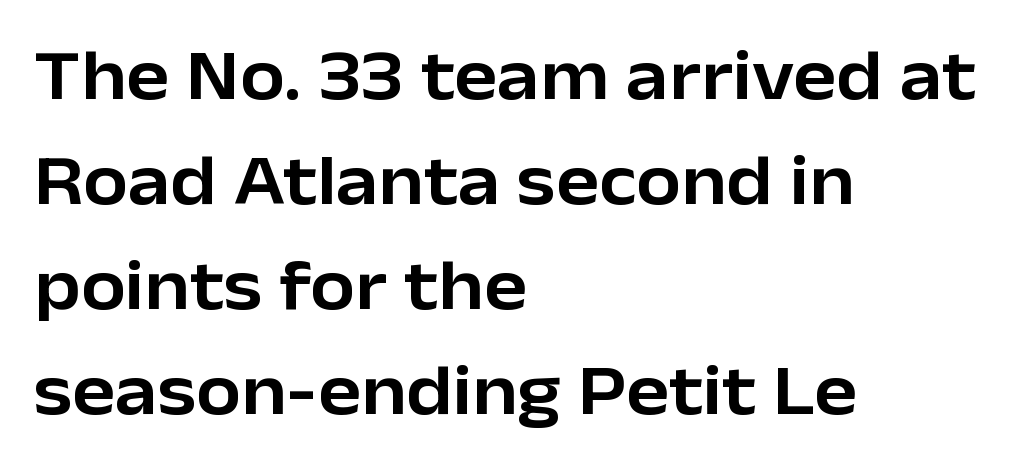
{"serif": "no", "italic": "no", "width": "normal", "stroke_contrast": "low", "x_height": "medium", "monospaced": "no", "underline": "no", "align": "left", "line_spacing": "normal", "line_spacing_ratio": 1.46, "letter_spacing": "normal", "letter_spacing_em": 0.0, "glyph_px": 72}
